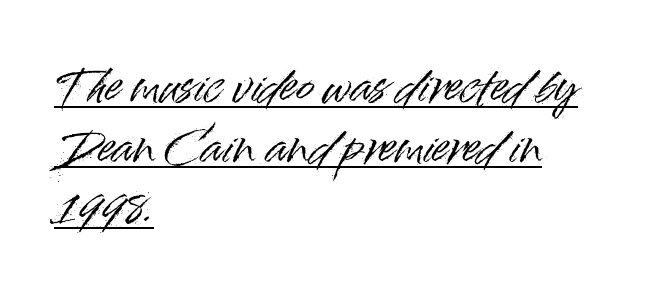
{"serif": "no", "width": "normal", "stroke_contrast": "high", "x_height": "small", "monospaced": "no", "underline": "yes", "align": "left", "line_spacing": "normal", "line_spacing_ratio": 1.41, "letter_spacing": "normal", "letter_spacing_em": 0.0, "glyph_px": 43}
